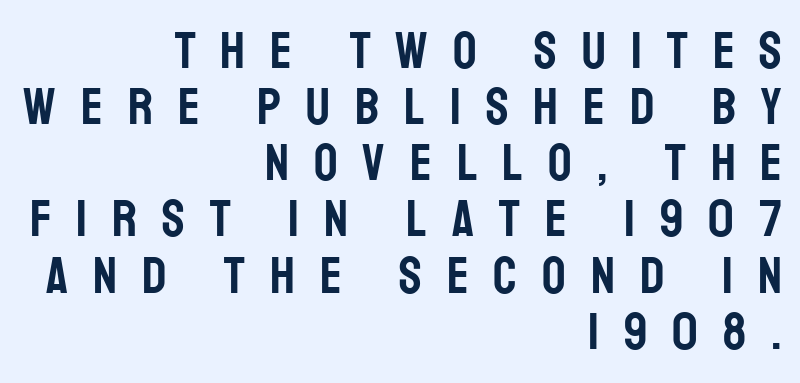
Think of a printed novel: that variable character pitch is what you see here. Substantial extra tracking has been applied to these lines. The lines are quadded right. Vertically, the passage feels compressed, each row crowding the next. A typesetter would label this face a sans. Only glyphs here, with clear space below each row.
